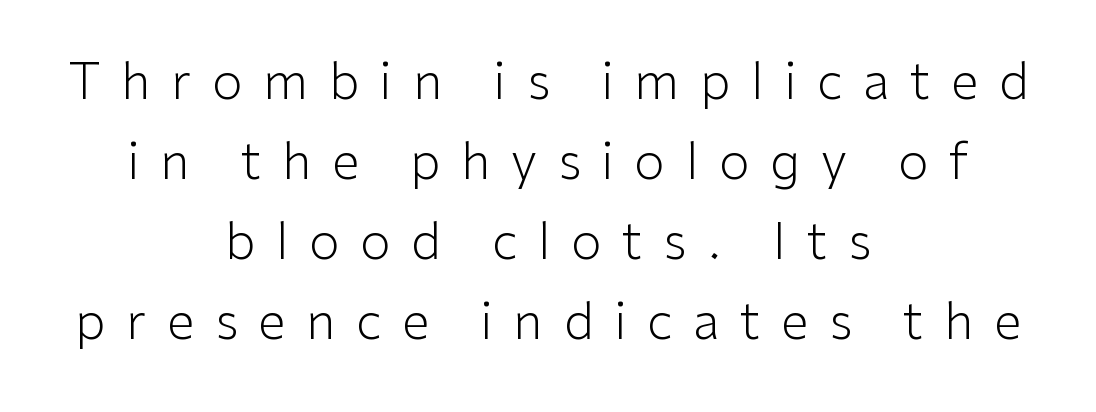
{"serif": "no", "italic": "no", "bold": "no", "weight": "light", "width": "normal", "stroke_contrast": "low", "x_height": "medium", "monospaced": "no", "underline": "no", "align": "center", "line_spacing": "normal", "line_spacing_ratio": 1.6, "letter_spacing": "wide", "letter_spacing_em": 0.41, "glyph_px": 50}
